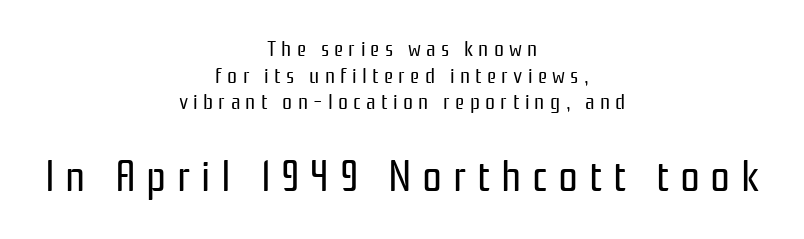
Q: Is the text bold? A: No.
Q: Is the text italic (slanted)? A: No, it is upright.
Q: Is the typeface a serif or a sans-serif typeface? A: Sans-serif.
Q: Is the text underlined? A: No.
Q: How is the paragraph aligned? A: Centered.
Q: Is the spacing between letters normal or unusually wide? A: Unusually wide.
Q: Which block of text is set in a larger size, the first (top) or the second (bottom)? A: The second (bottom) one.
Q: Width (condensed, normal, or wide)? A: Condensed.
Q: Stroke contrast? A: Low.
Q: x-height? A: Medium.
Q: Monospaced? A: No.
